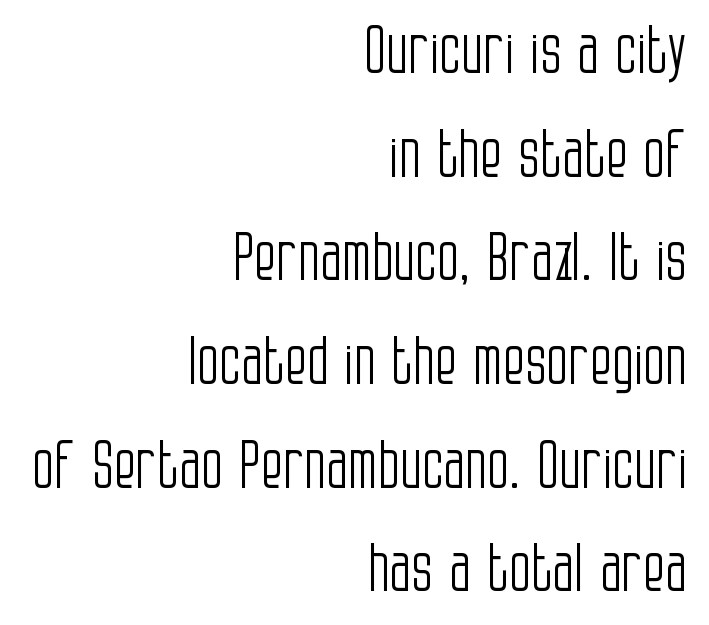
{"serif": "no", "italic": "no", "bold": "no", "weight": "light", "width": "condensed", "stroke_contrast": "low", "x_height": "large", "monospaced": "no", "underline": "no", "align": "right", "line_spacing": "normal", "line_spacing_ratio": 1.62, "letter_spacing": "normal", "letter_spacing_em": 0.0, "glyph_px": 64}
